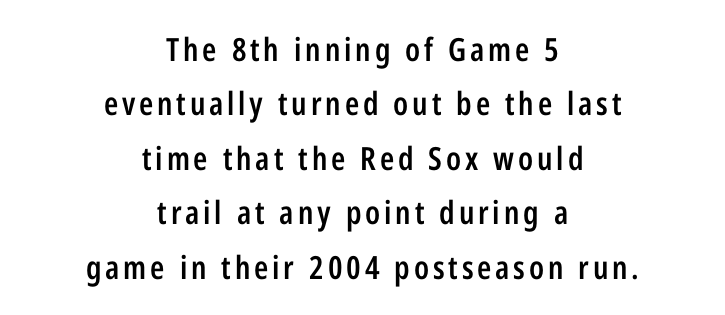
{"serif": "no", "italic": "no", "bold": "semi", "weight": "semibold", "width": "condensed", "stroke_contrast": "low", "x_height": "medium", "monospaced": "no", "underline": "no", "align": "center", "line_spacing": "normal", "line_spacing_ratio": 1.7, "glyph_px": 32}
